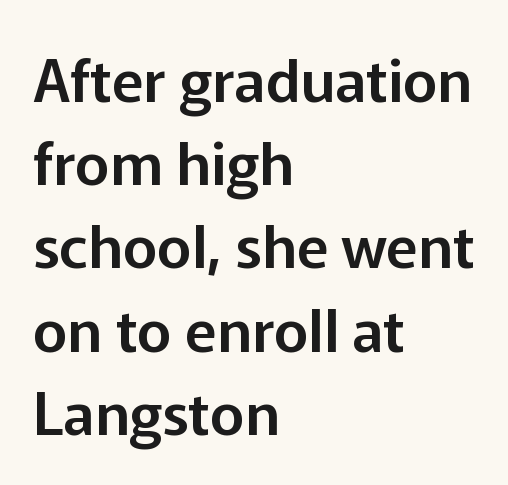
Q: Is the text italic (slanted)? A: No, it is upright.
Q: Is the typeface a serif or a sans-serif typeface? A: Sans-serif.
Q: Is the text underlined? A: No.
Q: How is the paragraph aligned? A: Left-aligned.
Q: Is the spacing between letters normal or unusually wide? A: Normal.
Q: Is the spacing between lines tight, normal or loose? A: Normal.
Q: Width (condensed, normal, or wide)? A: Normal.
Q: Stroke contrast? A: Low.
Q: x-height? A: Medium.
Q: Monospaced? A: No.
